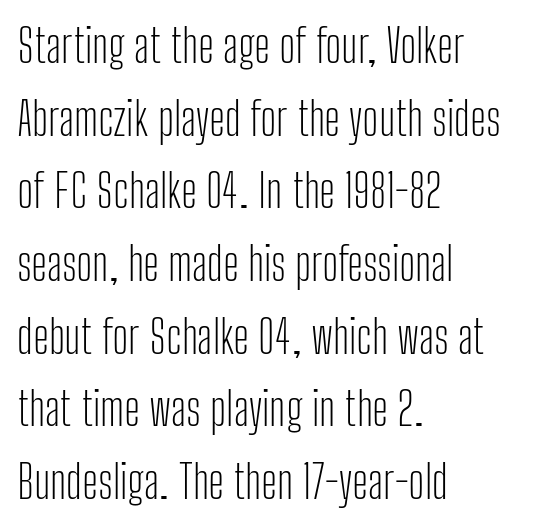
This reads as an unemphasized weight, regular at the heaviest. Each line starts at the same left margin while the right side varies. Reading down the column, the eye jumps a familiar distance to each next line. The typography opts for an upright posture over an oblique one.
